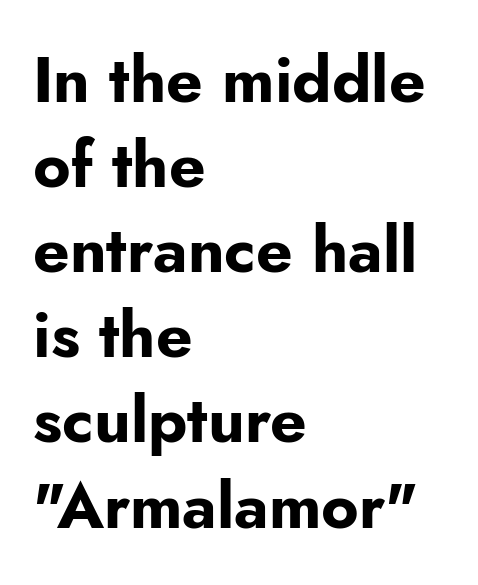
{"serif": "no", "italic": "no", "bold": "yes", "weight": "bold", "width": "normal", "stroke_contrast": "low", "x_height": "small", "monospaced": "no", "underline": "no", "align": "left", "line_spacing": "normal", "line_spacing_ratio": 1.33, "letter_spacing": "normal", "letter_spacing_em": 0.0, "glyph_px": 64}
